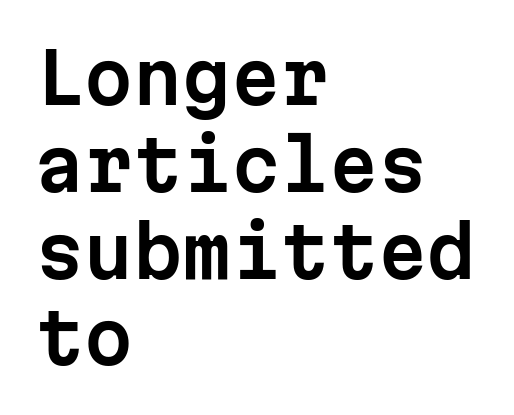
These lines were composed using upright roman letters. Here the designer chose a console-style face with uniform glyph widths. Left-aligned paragraph, ragged on the right. Letter spacing: default. Are there feet on the stems? There aren't — it's a sans.
